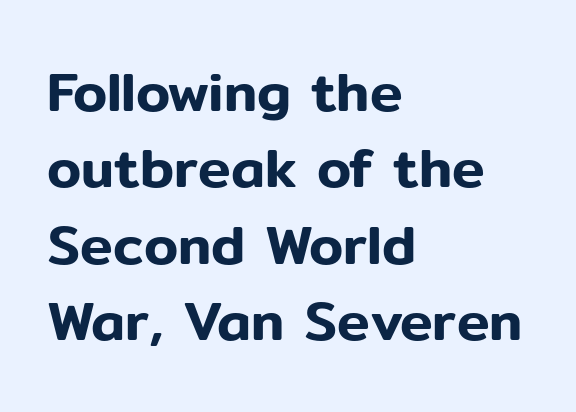
Q: Is the text italic (slanted)? A: No, it is upright.
Q: Is the typeface a serif or a sans-serif typeface? A: Sans-serif.
Q: Is the text underlined? A: No.
Q: How is the paragraph aligned? A: Left-aligned.
Q: Is the spacing between letters normal or unusually wide? A: Normal.
Q: Is the spacing between lines tight, normal or loose? A: Normal.
Q: Width (condensed, normal, or wide)? A: Normal.
Q: Stroke contrast? A: Low.
Q: x-height? A: Medium.
Q: Monospaced? A: No.
